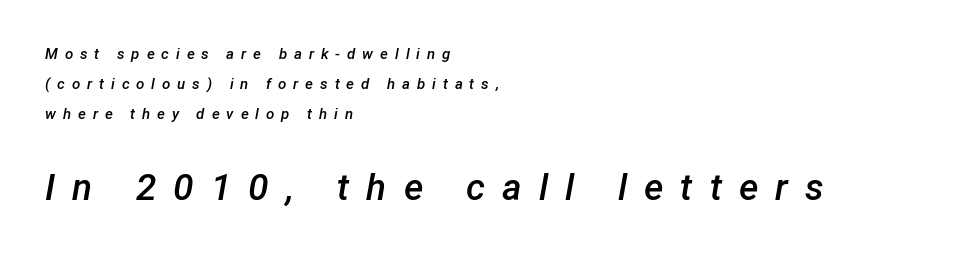
{"italic": "yes", "lean": "right", "slant_degrees": 12, "bold": "semi", "weight": "semibold", "width": "normal", "stroke_contrast": "low", "x_height": "medium", "monospaced": "no", "underline": "no", "align": "left", "line_spacing": "loose", "line_spacing_ratio": 2.0, "letter_spacing": "wide", "letter_spacing_em": 0.46, "larger_block": "second", "size_ratio": 2.47, "glyph_px": 37}
